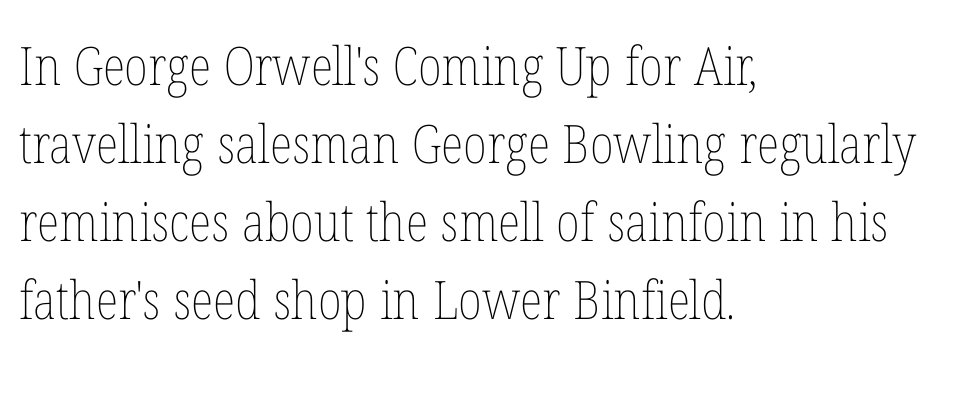
{"italic": "no", "bold": "no", "weight": "thin", "width": "condensed", "stroke_contrast": "low", "x_height": "medium", "monospaced": "no", "underline": "no", "align": "left", "line_spacing": "normal", "line_spacing_ratio": 1.47, "letter_spacing": "normal", "letter_spacing_em": 0.0, "glyph_px": 53}
